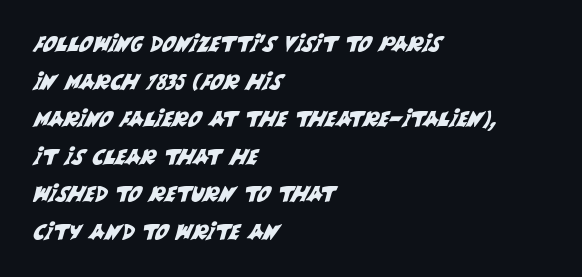
Q: Is the text underlined? A: No.
Q: How is the paragraph aligned? A: Left-aligned.
Q: Is the spacing between letters normal or unusually wide? A: Normal.
